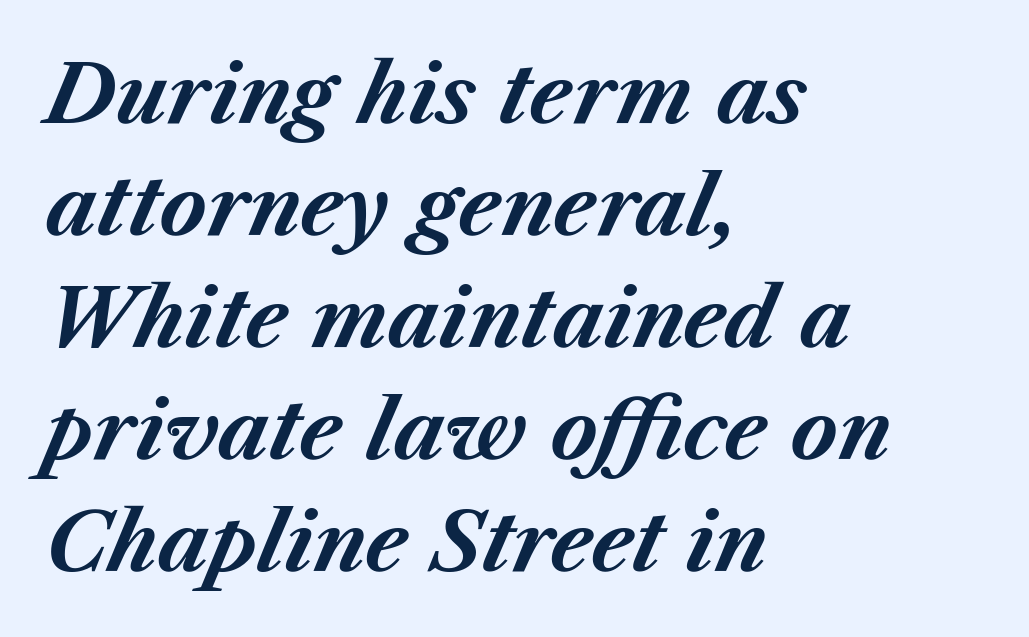
Typographic density is high because the face is bold. A typesetter would call this proportional, since set widths differ per character. Students, observe: this is what conventionally led text looks like. The whole block is typeset with a tilt. Layout note: lines flush left. Lines of text with bare space underneath.
